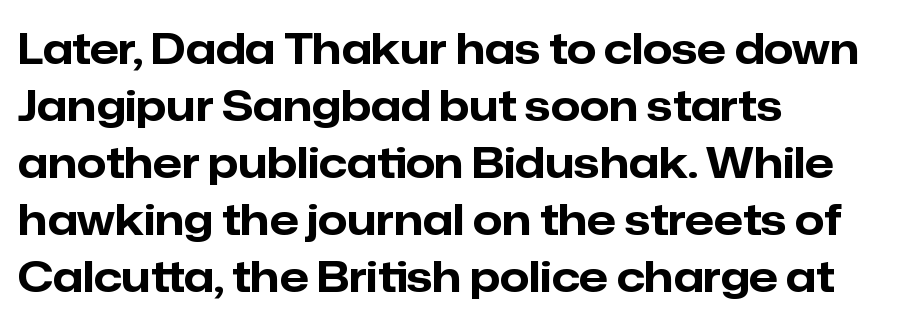
The ragged edge is on the right, which tells us the setting is flush left. The glyphs in this specimen are sans serif. Anything drawn beneath the words? Only blank space. Nope, not italic — everything's standing straight. The rendering uses a moderate line-height, typical for paragraphs.
